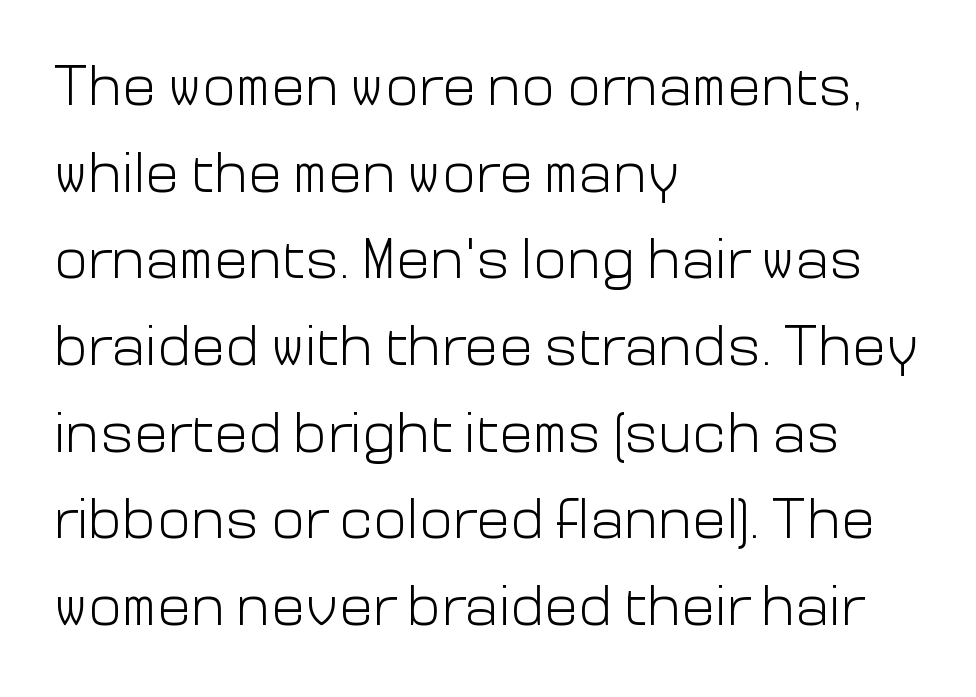
{"serif": "no", "italic": "no", "bold": "no", "weight": "light", "width": "normal", "stroke_contrast": "low", "x_height": "medium", "monospaced": "no", "underline": "no", "align": "left", "line_spacing": "normal", "line_spacing_ratio": 1.52, "letter_spacing": "normal", "letter_spacing_em": 0.0, "glyph_px": 57}
